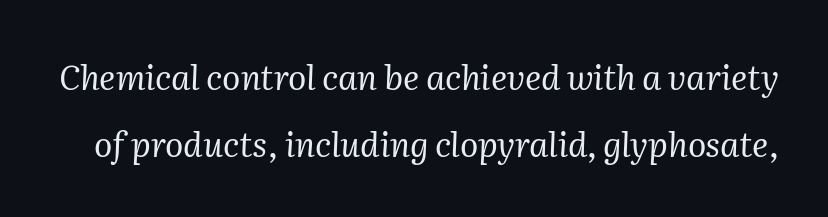
Spacing verdict: proportional, widths tailored to each character. Descenders hang freely into open space. The glyphs in this specimen are seriffed. Does extra space separate the letters? No, they use regular spacing.
